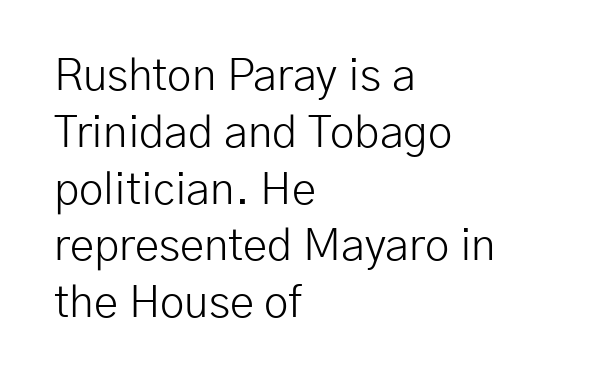
This is not heavy type; no bold has been used. The rendering shows plain stroke endings on the letterforms — a sans-serif design. Notice how descenders clear the ascenders below comfortably — that's standard leading. You could not count columns in this text — the font is proportionally spaced.
